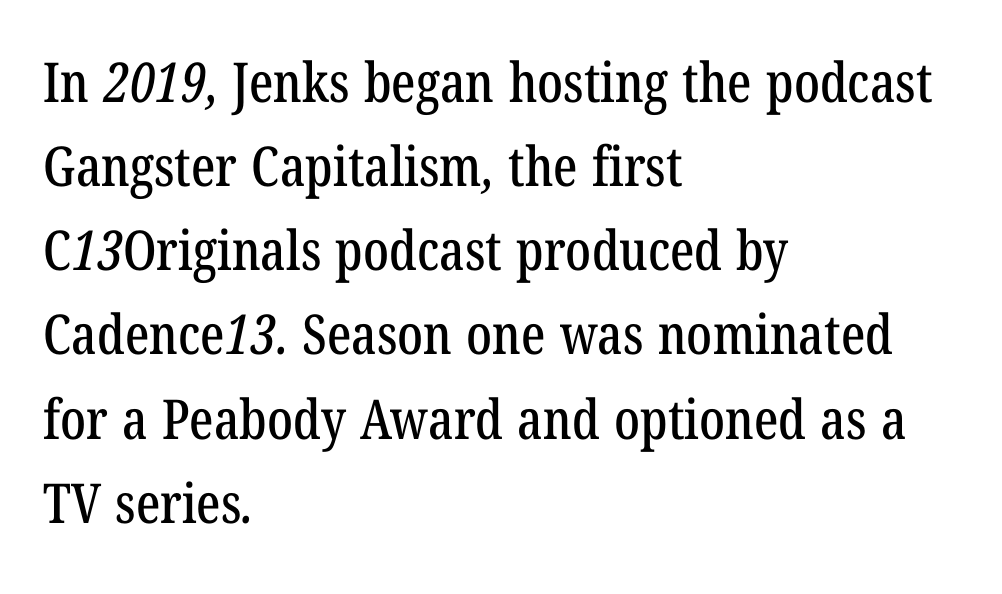
Reading down the block, your eye returns to a fixed left position each line. This rendering leaves character spacing at its baseline value. Old-style or modern, the face here clearly has serifs. The string is rendered with underlining switched off. Varying glyph widths throughout — classic text-font behaviour.
